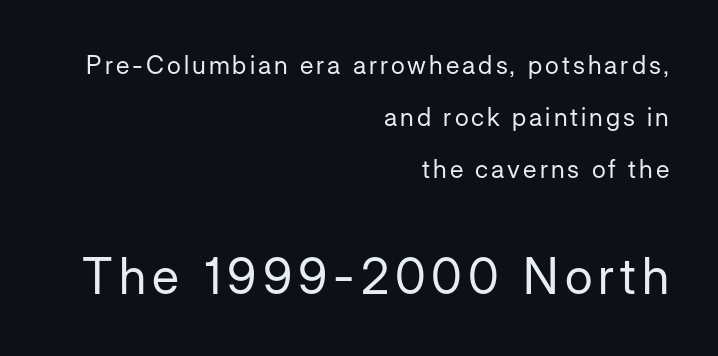
Q: Is the text bold? A: No.
Q: Is the text italic (slanted)? A: No, it is upright.
Q: Is the typeface a serif or a sans-serif typeface? A: Sans-serif.
Q: Is the text underlined? A: No.
Q: How is the paragraph aligned? A: Right-aligned.
Q: Is the spacing between lines tight, normal or loose? A: Loose.
Q: Which block of text is set in a larger size, the first (top) or the second (bottom)? A: The second (bottom) one.
Q: Width (condensed, normal, or wide)? A: Normal.
Q: Stroke contrast? A: Low.
Q: x-height? A: Medium.
Q: Monospaced? A: No.
